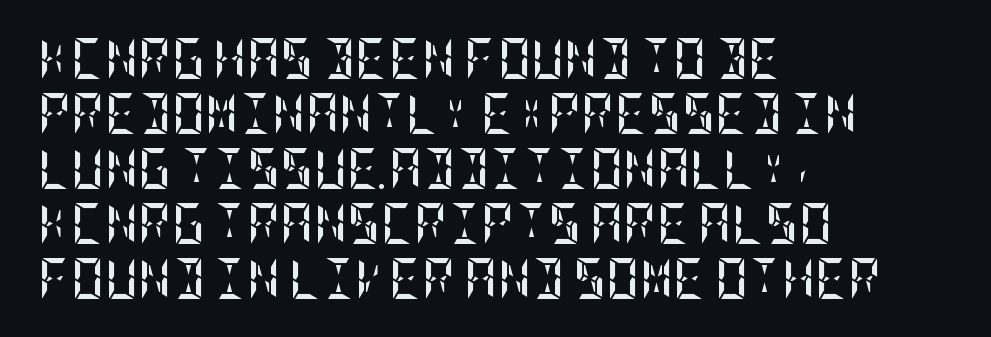
The image shows 41 px semibold, condensed type, upright; set left-aligned, normal line spacing (1.34x), normal letter spacing, not underlined; low stroke contrast and a large x-height.
